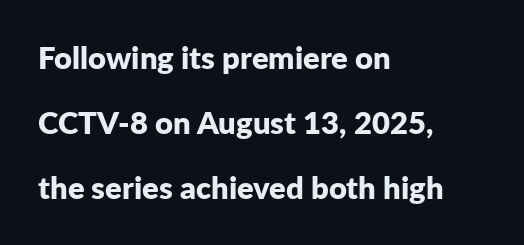
Q: Is the text bold? A: Yes.
Q: Is the text italic (slanted)? A: No, it is upright.
Q: Is the typeface a serif or a sans-serif typeface? A: Sans-serif.
Q: Is the text underlined? A: No.
Q: How is the paragraph aligned? A: Left-aligned.
Q: Is the spacing between letters normal or unusually wide? A: Normal.
Q: Is the spacing between lines tight, normal or loose? A: Loose.
Q: Width (condensed, normal, or wide)? A: Normal.
Q: Stroke contrast? A: Low.
Q: x-height? A: Medium.
Q: Monospaced? A: No.
